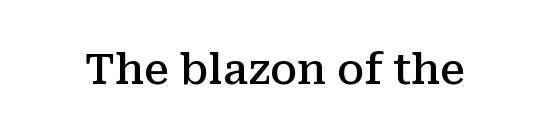
The letters stand upright; this is a roman face. Type without underlining. The type family on display is of the serif kind. Character widths vary here, with narrow letters taking less room than wide ones. What stands out about the letter spacing? Nothing — it is the standard amount.
